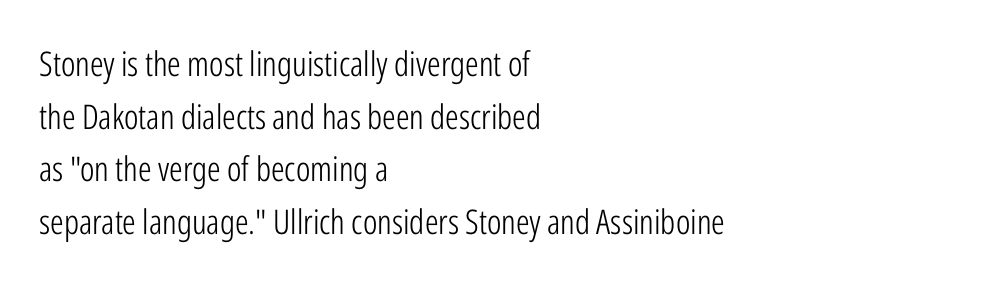
{"serif": "no", "italic": "no", "bold": "no", "weight": "light", "width": "condensed", "stroke_contrast": "low", "x_height": "medium", "monospaced": "no", "underline": "no", "align": "left", "line_spacing": "normal", "line_spacing_ratio": 1.55, "letter_spacing": "normal", "letter_spacing_em": 0.0, "glyph_px": 34}
